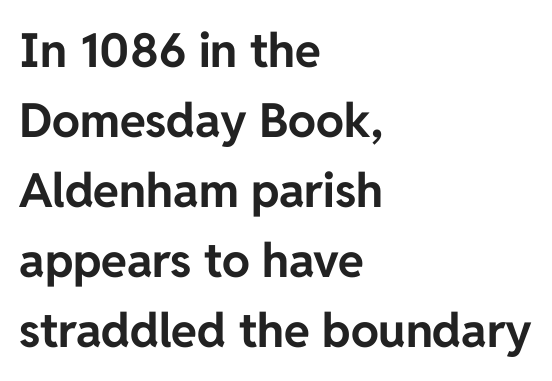
Every row of glyphs begins at an identical x-position on the left. Does the lettering tilt? It doesn't — this is upright. Heft: maximum for text — a bold. Descenders are the only things crossing below the line. Check where the strokes stop: nothing finishes them off — pure sans. Short note: letters normally spaced.
